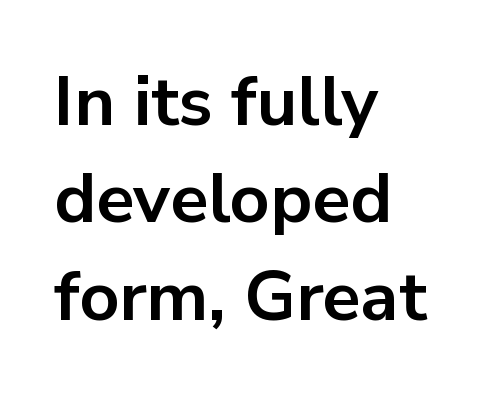
Q: Is the text bold? A: Yes.
Q: Is the text italic (slanted)? A: No, it is upright.
Q: Is the typeface a serif or a sans-serif typeface? A: Sans-serif.
Q: Is the text underlined? A: No.
Q: How is the paragraph aligned? A: Left-aligned.
Q: Is the spacing between letters normal or unusually wide? A: Normal.
Q: Is the spacing between lines tight, normal or loose? A: Normal.
Q: Width (condensed, normal, or wide)? A: Normal.
Q: Stroke contrast? A: Low.
Q: x-height? A: Medium.
Q: Monospaced? A: No.
